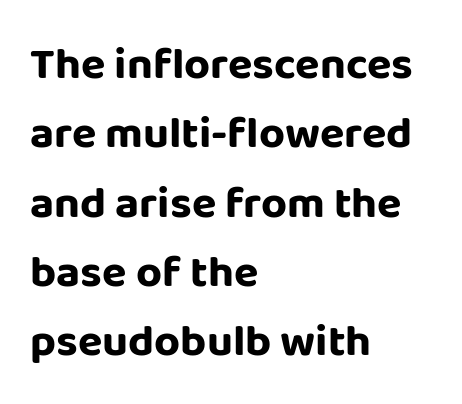
Spacing verdict: proportional, widths tailored to each character. Rule under the text: the space is simply empty. These lines are composed in type without serifs. Casual observation: everything's shoved over to the left.
